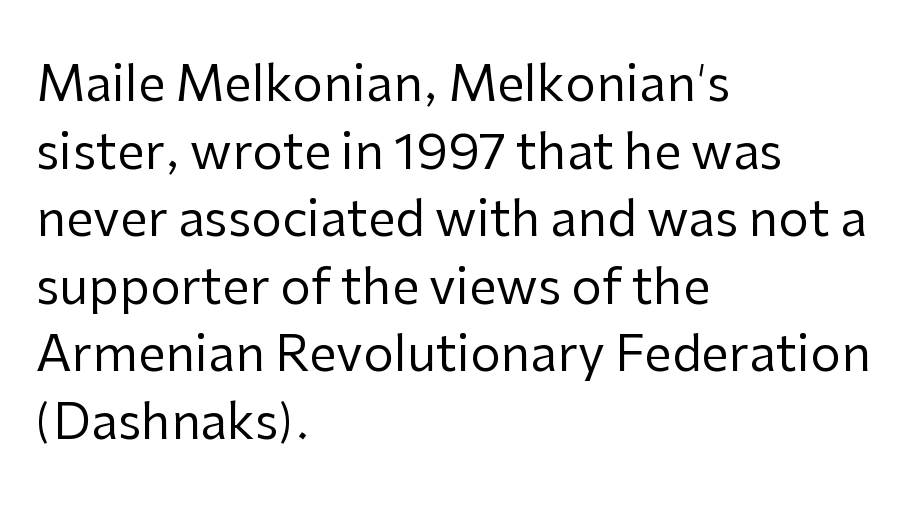
Q: Is the text bold? A: No.
Q: Is the text italic (slanted)? A: No, it is upright.
Q: Is the typeface a serif or a sans-serif typeface? A: Sans-serif.
Q: Is the text underlined? A: No.
Q: How is the paragraph aligned? A: Left-aligned.
Q: Is the spacing between letters normal or unusually wide? A: Normal.
Q: Is the spacing between lines tight, normal or loose? A: Normal.
Q: Width (condensed, normal, or wide)? A: Normal.
Q: Stroke contrast? A: Low.
Q: x-height? A: Medium.
Q: Monospaced? A: No.
